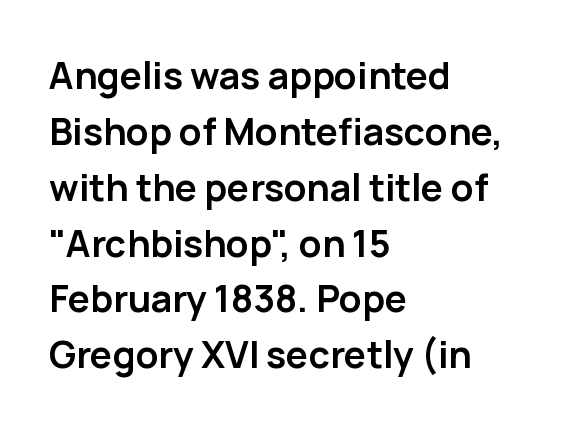
The image shows 37 px semibold sans-serif type, upright; set left-aligned, normal line spacing (1.51x), normal letter spacing, not underlined; low stroke contrast and a medium x-height.
